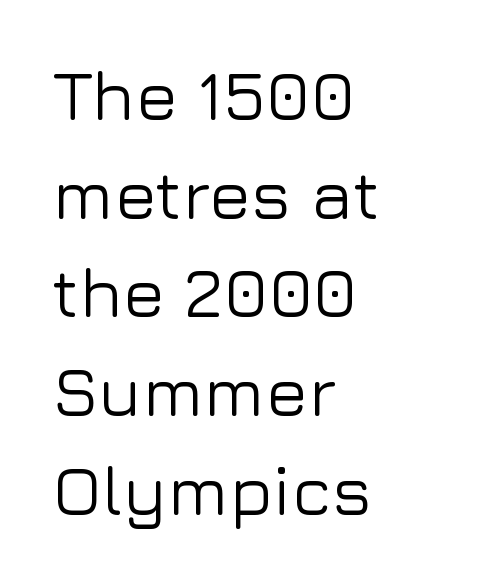
{"serif": "no", "italic": "no", "width": "normal", "stroke_contrast": "low", "x_height": "medium", "monospaced": "no", "underline": "no", "align": "left", "line_spacing": "normal", "line_spacing_ratio": 1.41, "letter_spacing": "normal", "letter_spacing_em": 0.0, "glyph_px": 70}
